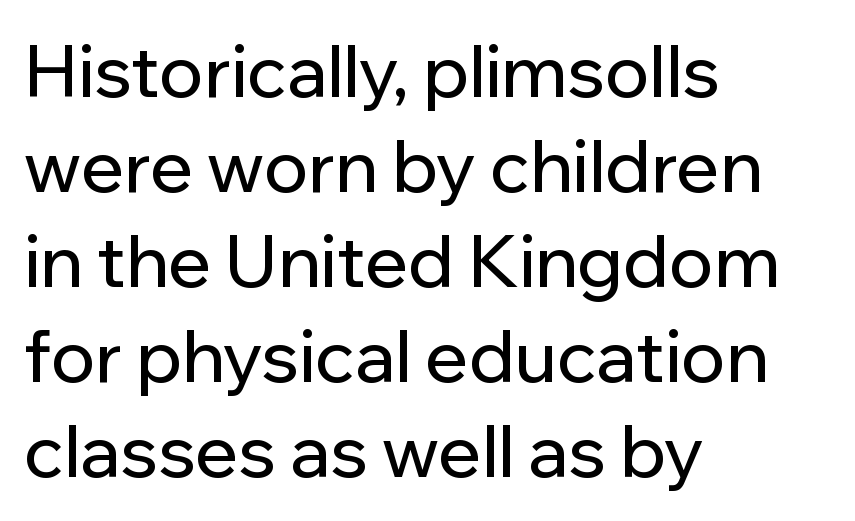
{"serif": "no", "italic": "no", "width": "normal", "stroke_contrast": "low", "x_height": "medium", "monospaced": "no", "underline": "no", "align": "left", "line_spacing": "normal", "line_spacing_ratio": 1.32, "letter_spacing": "normal", "letter_spacing_em": 0.0, "glyph_px": 72}
